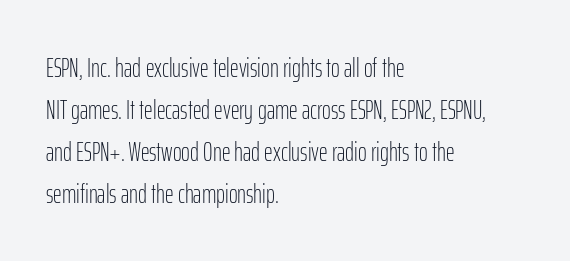
{"italic": "no", "bold": "no", "underline": "no", "align": "left", "line_spacing": "normal", "line_spacing_ratio": 1.55, "letter_spacing": "normal", "letter_spacing_em": 0.0, "glyph_px": 27}
